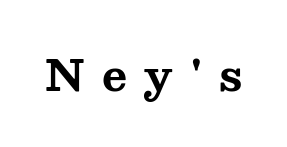
The image shows 43 px bold, wide serif type, upright; set unusually wide letter spacing (+0.41 em), not underlined; medium stroke contrast and a medium x-height.
